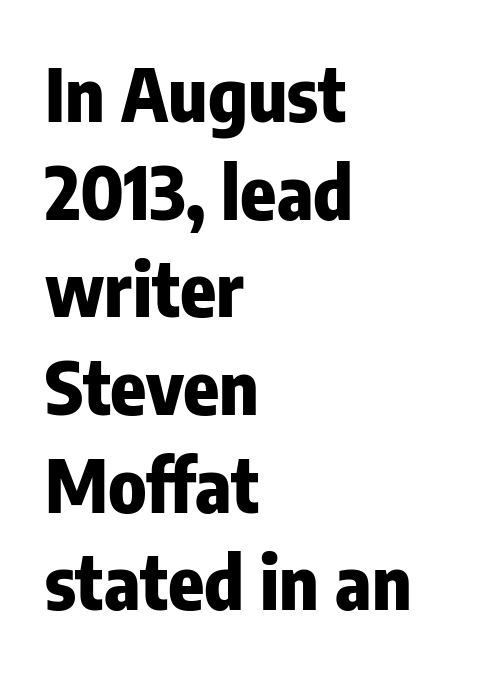
Just letters on the line, the space beneath them empty. Whoever set this chose a conventional vertical rhythm. Heft: maximum for text — a bold. Each word holds together tightly as a unit, with standard inter-letter gaps.
